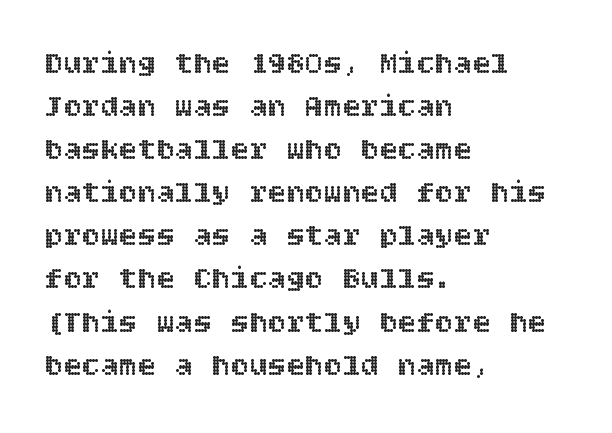
The image shows 31 px text type, upright; set left-aligned, normal line spacing (1.39x), normal letter spacing, not underlined; a large x-height.
